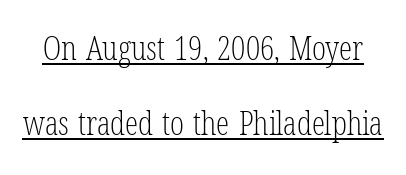
The image shows 33 px light, condensed serif type, upright; set loose line spacing (2.27x), normal letter spacing, underlined; low stroke contrast and a medium x-height.
